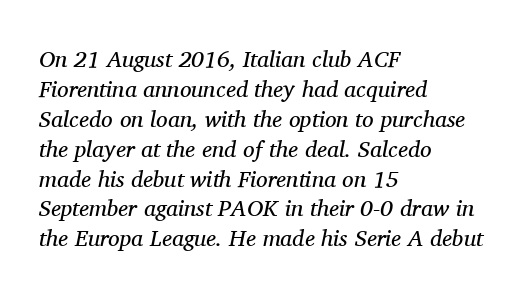
Leading: standard. One-word summary of the alignment: left. Style check: oblique. The words here are not underlined. Inter-character spacing is left at the font's built-in metrics. These glyphs show unthickened strokes, regular width or finer.
